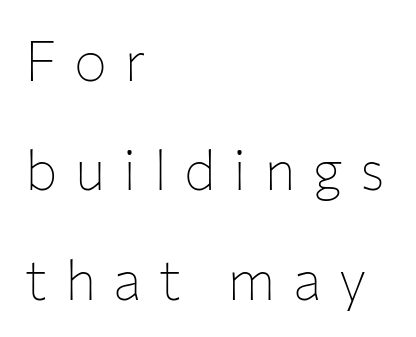
The letters carry no serifs — their stems end cleanly without finishing strokes. Has an underline been added? It has not. Visually the block forms a straight wall on the left and a jagged coastline on the right. The strokes carry an ordinary text weight at most. Glyph-to-glyph distance is far greater than everyday printed text.
